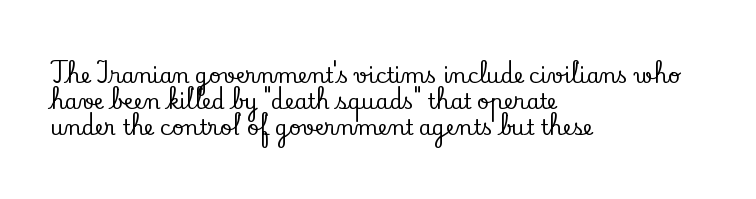
{"italic": "no", "underline": "no", "align": "left", "line_spacing_ratio": 1.24, "letter_spacing": "normal", "letter_spacing_em": 0.0, "glyph_px": 21}
